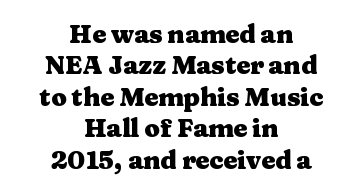
How would I describe the line gaps? Plain and ordinary. Typeset on center — no edge is straight. Default kerning and tracking; the words read as compact shapes. Every letter is thick-stroked: bold, no question. Ordinary non-slanted type is in use.
